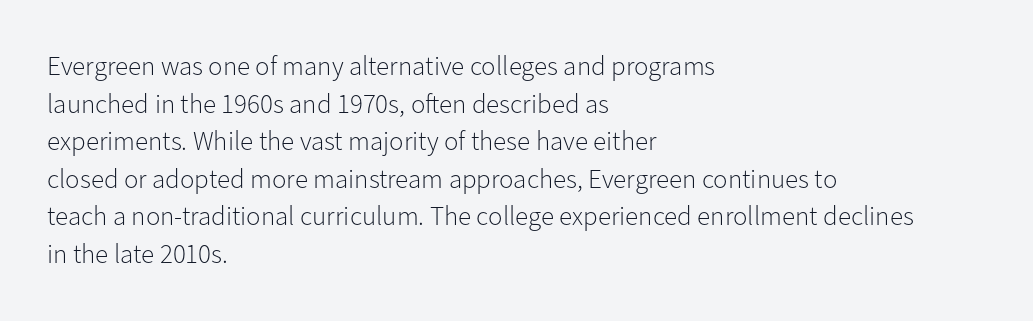
Notice how the stems are strictly vertical — no italics here. A bare baseline throughout the passage. Inter-character spacing is left at the font's built-in metrics. Vertical spacing — default. The ragged edge is on the right, which tells us the setting is flush left. The font sits on the lighter half of the weight spectrum, regular included.
